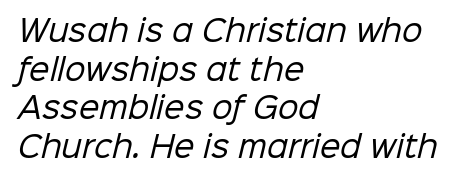
The image shows 29 px regular-weight sans-serif type; set left-aligned, normal line spacing (1.33x), normal letter spacing, not underlined; low stroke contrast and a medium x-height.
